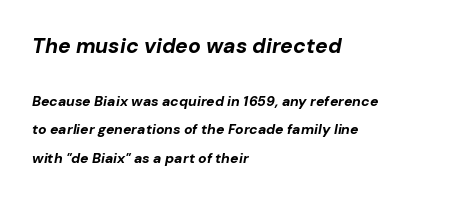
Layout note: lines flush left. Anything drawn beneath the words? Only blank space. The rendering uses a bold face; every stroke is thick and dark. When letters slant like this, we call the style italic.
